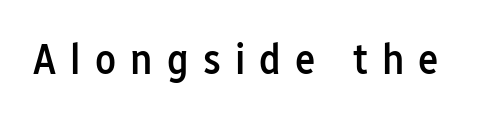
The image shows 43 px semibold, condensed sans-serif type, upright; set unusually wide letter spacing (+0.33 em), not underlined; low stroke contrast and a medium x-height.
